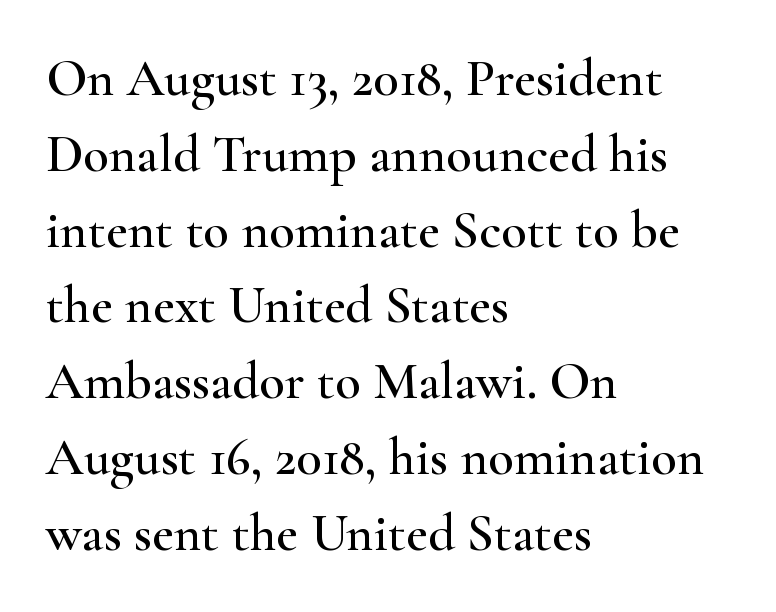
This is serif lettering, the kind often seen in printed books. Upright lettering throughout. The gaps between neighbouring characters are ordinary and unremarkable. Short and long lines alike share a common starting point at left. Rows of type keep a routine distance in the vertical direction.
